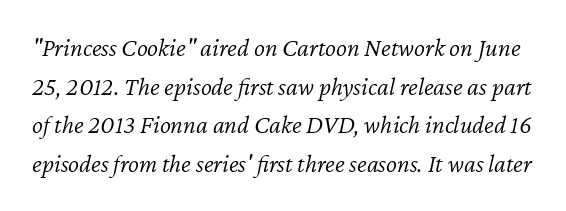
Nobody drew a line under any word here. Rendered with sloped, italic letterforms. On a weight scale, this lands at 450 or below. Letter spacing: default. Regarding leading, the lines here are spaced in the standard way.
